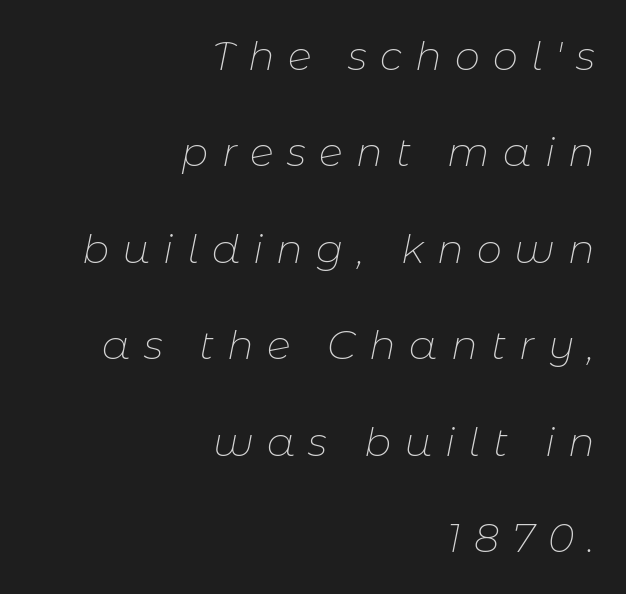
{"italic": "yes", "lean": "right", "slant_degrees": 11, "bold": "no", "weight": "thin", "width": "normal", "stroke_contrast": "low", "x_height": "medium", "monospaced": "no", "underline": "no", "align": "right", "line_spacing": "loose", "line_spacing_ratio": 2.41, "letter_spacing": "wide", "letter_spacing_em": 0.33, "glyph_px": 40}
